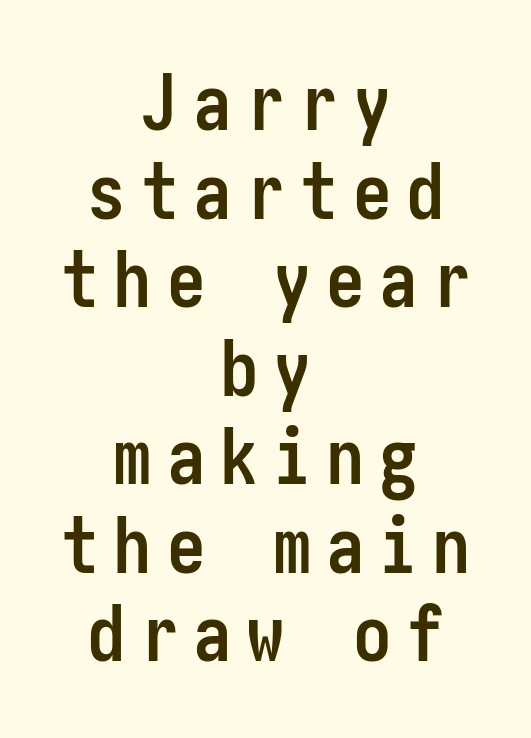
{"serif": "no", "italic": "no", "bold": "yes", "weight": "semibold", "width": "condensed", "stroke_contrast": "low", "x_height": "medium", "underline": "no", "align": "center", "line_spacing": "tight", "line_spacing_ratio": 1.15, "glyph_px": 77}
